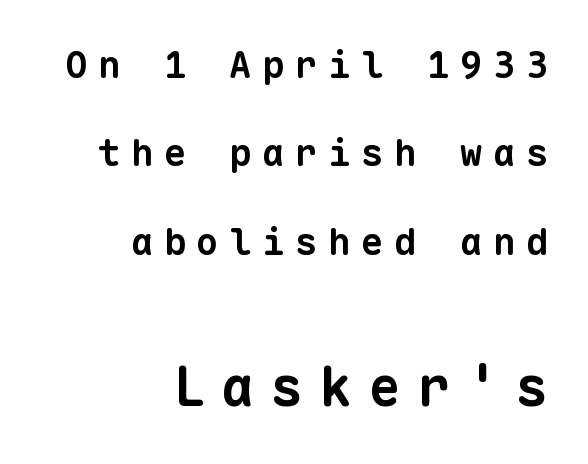
Q: Is the text bold? A: Yes.
Q: Is the typeface a serif or a sans-serif typeface? A: Sans-serif.
Q: Is the text underlined? A: No.
Q: How is the paragraph aligned? A: Right-aligned.
Q: Is the spacing between letters normal or unusually wide? A: Unusually wide.
Q: Is the spacing between lines tight, normal or loose? A: Loose.
Q: Which block of text is set in a larger size, the first (top) or the second (bottom)? A: The second (bottom) one.
Q: Width (condensed, normal, or wide)? A: Normal.
Q: Stroke contrast? A: Low.
Q: x-height? A: Medium.
Q: Monospaced? A: Yes.
